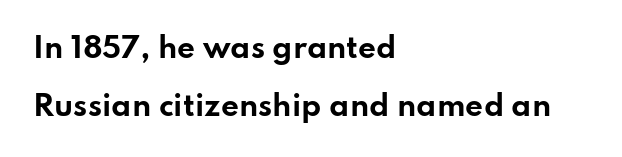
The image shows 28 px bold, wide sans-serif type, upright; set left-aligned, loose line spacing (2.06x), normal letter spacing, not underlined; low stroke contrast and a small x-height.
